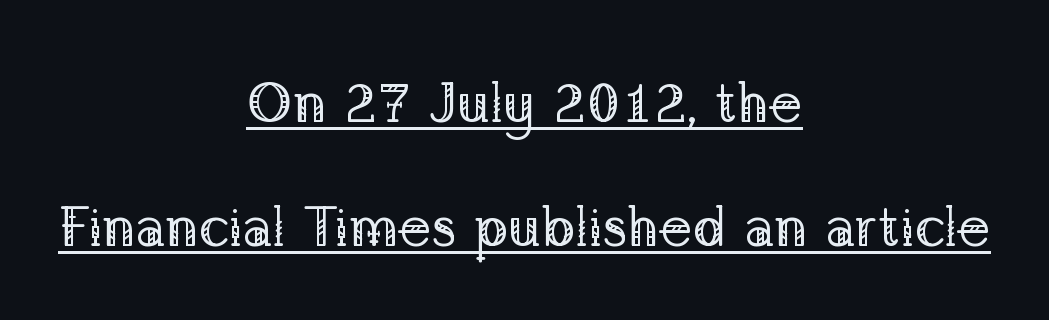
The image shows 56 px regular-weight serif type, upright; set centered, loose line spacing (2.22x), normal letter spacing, underlined; low stroke contrast and a medium x-height.
